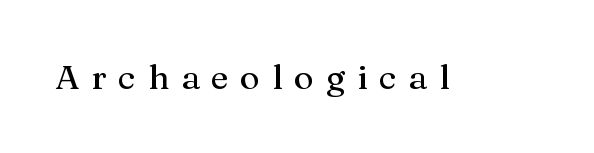
Q: Is the text italic (slanted)? A: No, it is upright.
Q: Is the typeface a serif or a sans-serif typeface? A: Serif.
Q: Is the text underlined? A: No.
Q: Is the spacing between letters normal or unusually wide? A: Unusually wide.
Q: Width (condensed, normal, or wide)? A: Normal.
Q: Stroke contrast? A: Medium.
Q: x-height? A: Medium.
Q: Monospaced? A: No.
